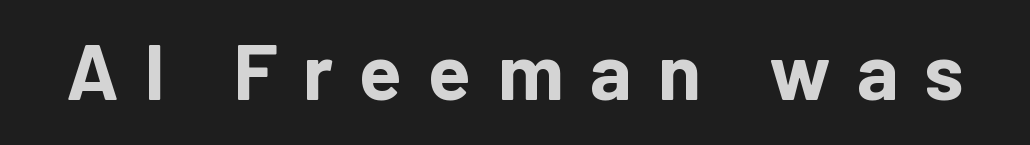
The sample has been set heavy, in full bold. There is plenty of visible air inserted between adjacent glyphs. I'd call this a sans setting — the letters go barefoot. The font's upright variant was chosen for this text. The rendering uses natural spacing where letterforms have individual widths.
